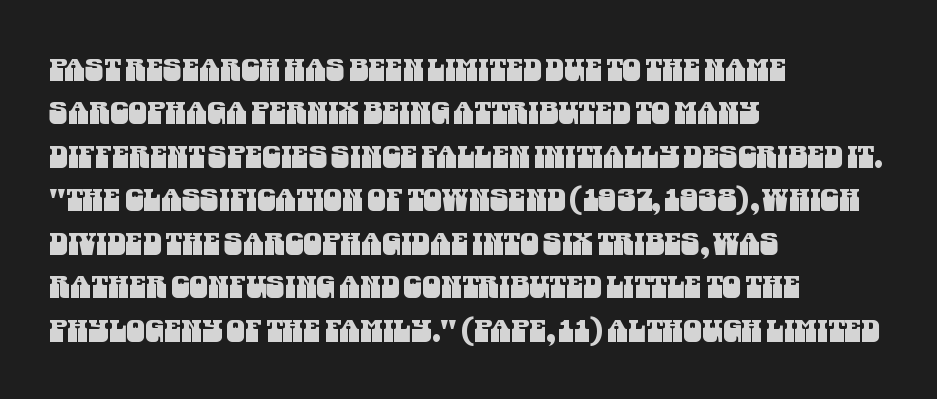
The paragraph shown leans on its left margin. No word sits above an underline. Letterform terminals end flat and unadorned throughout the passage. This rendering leaves character spacing at its baseline value. Character widths vary here, with narrow letters taking less room than wide ones. Vertical spacing — default.
